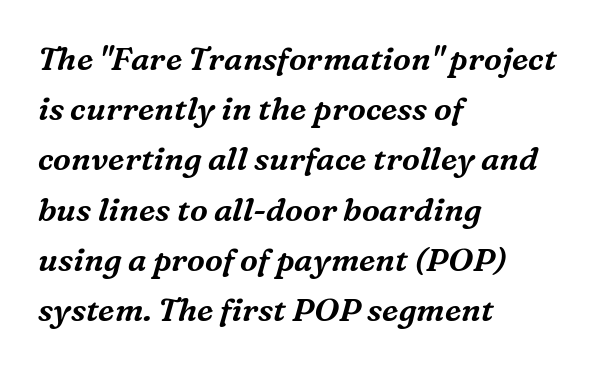
{"serif": "yes", "italic": "yes", "lean": "right", "slant_degrees": 16, "width": "normal", "stroke_contrast": "medium", "x_height": "medium", "monospaced": "no", "underline": "no", "align": "left", "line_spacing": "normal", "line_spacing_ratio": 1.57, "letter_spacing": "normal", "letter_spacing_em": 0.0, "glyph_px": 32}
